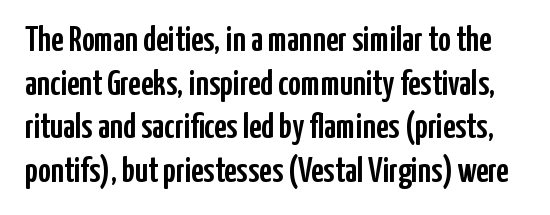
{"serif": "no", "italic": "no", "width": "condensed", "stroke_contrast": "low", "x_height": "medium", "monospaced": "no", "underline": "no", "line_spacing": "normal", "line_spacing_ratio": 1.25, "letter_spacing": "normal", "letter_spacing_em": 0.0, "glyph_px": 35}
